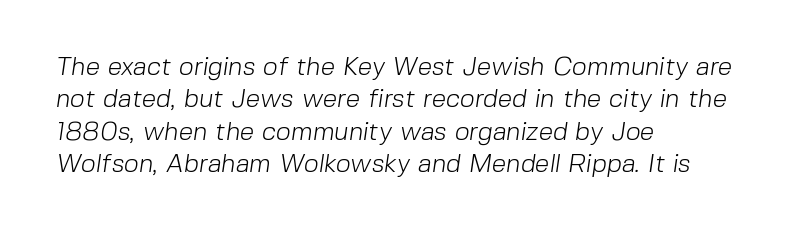
The image shows 26 px text type; set left-aligned, normal line spacing (1.25x), normal letter spacing, not underlined.
